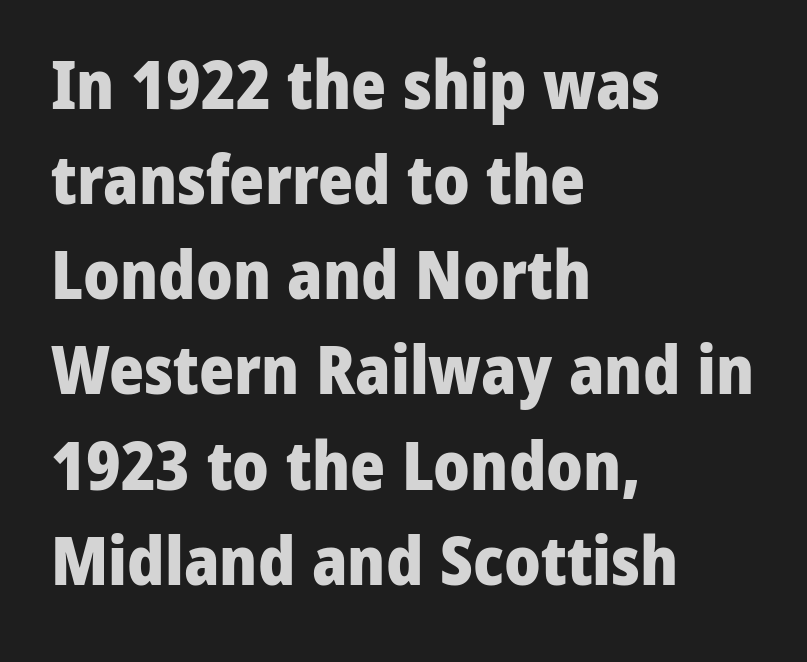
Q: Is the text bold? A: Yes.
Q: Is the text italic (slanted)? A: No, it is upright.
Q: Is the typeface a serif or a sans-serif typeface? A: Sans-serif.
Q: Is the text underlined? A: No.
Q: How is the paragraph aligned? A: Left-aligned.
Q: Is the spacing between letters normal or unusually wide? A: Normal.
Q: Is the spacing between lines tight, normal or loose? A: Normal.
Q: Width (condensed, normal, or wide)? A: Normal.
Q: Stroke contrast? A: Low.
Q: x-height? A: Medium.
Q: Monospaced? A: No.
